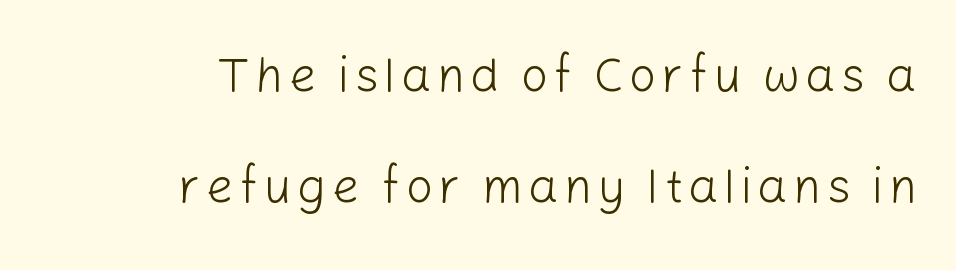
Q: Is the text bold? A: No.
Q: Is the text italic (slanted)? A: No, it is upright.
Q: Is the typeface a serif or a sans-serif typeface? A: Sans-serif.
Q: Is the text underlined? A: No.
Q: How is the paragraph aligned? A: Right-aligned.
Q: Is the spacing between lines tight, normal or loose? A: Loose.
Q: Width (condensed, normal, or wide)? A: Normal.
Q: Stroke contrast? A: Low.
Q: x-height? A: Medium.
Q: Monospaced? A: No.
